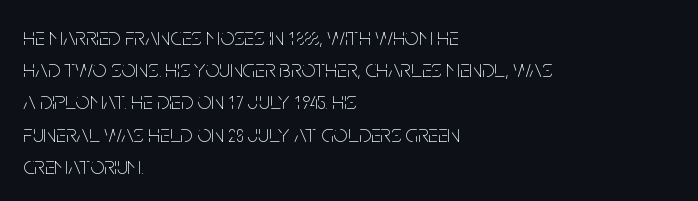
These lines keep a tight, regular rhythm from letter to letter. This sample is left-justified, so line endings fall wherever the words run out. The space between consecutive lines is moderate. Do the letters lean? They stand straight. The passage shown is not underscored anywhere. Stems and bowls with no extra thickness — not bold.
